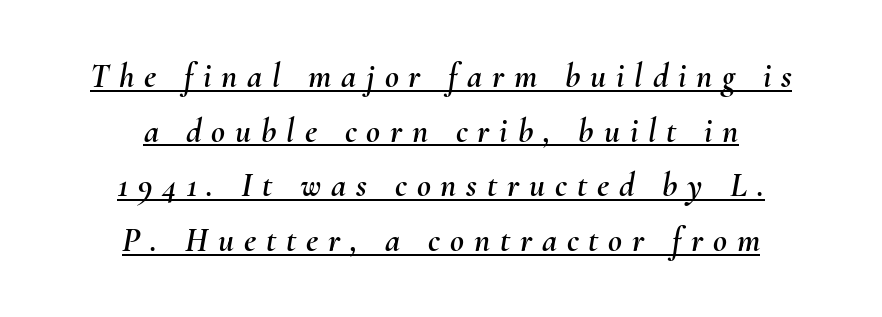
Words appear elongated and porous because spacing is wide. Does the leading feel generous? No, just average. The face used here appears with an underline applied. Proportional: the letters do not fall into vertical columns. Horizontal alignment here is central, giving a formal, balanced look. The rendering applies a slant to the glyphs.
